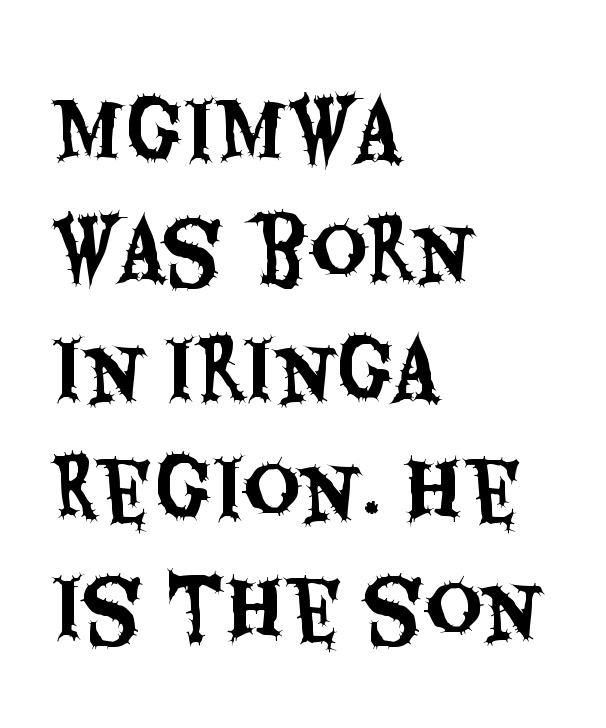
The image shows 78 px condensed sans-serif type, upright; set left-aligned, normal line spacing (1.53x), normal letter spacing, not underlined; medium stroke contrast and a large x-height.
